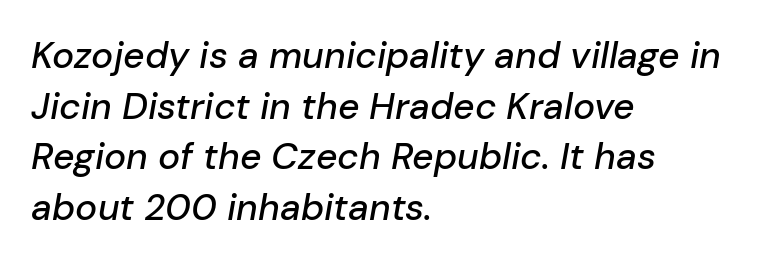
Q: Is the text italic (slanted)? A: Yes, it leans right by about 10 degrees.
Q: Is the text underlined? A: No.
Q: How is the paragraph aligned? A: Left-aligned.
Q: Is the spacing between letters normal or unusually wide? A: Normal.
Q: Is the spacing between lines tight, normal or loose? A: Normal.
Q: Width (condensed, normal, or wide)? A: Normal.
Q: Stroke contrast? A: Low.
Q: x-height? A: Medium.
Q: Monospaced? A: No.
